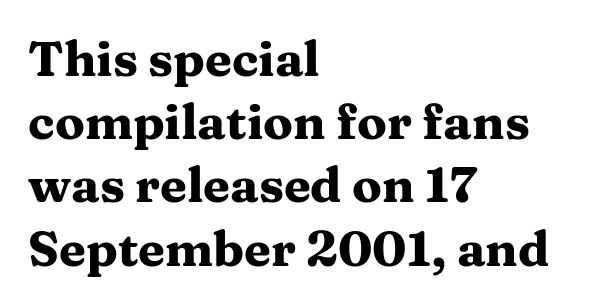
The baseline area is clear. This rendering employs a face with finishing strokes, i.e., a serif. In terms of letterspacing, this is plain default setting. Quick note: interline space is typical. Heavy-handed strokes throughout: this text is bold.
